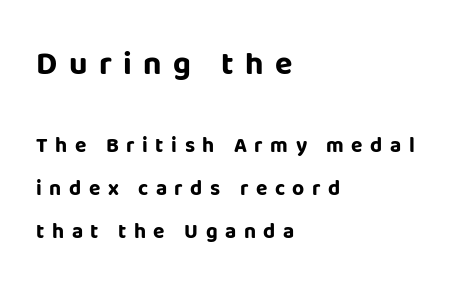
Q: Is the text bold? A: Yes.
Q: Is the text italic (slanted)? A: No, it is upright.
Q: Is the typeface a serif or a sans-serif typeface? A: Sans-serif.
Q: Is the text underlined? A: No.
Q: How is the paragraph aligned? A: Left-aligned.
Q: Is the spacing between letters normal or unusually wide? A: Unusually wide.
Q: Is the spacing between lines tight, normal or loose? A: Loose.
Q: Which block of text is set in a larger size, the first (top) or the second (bottom)? A: The first (top) one.
Q: Width (condensed, normal, or wide)? A: Normal.
Q: Stroke contrast? A: Low.
Q: x-height? A: Large.
Q: Monospaced? A: No.
